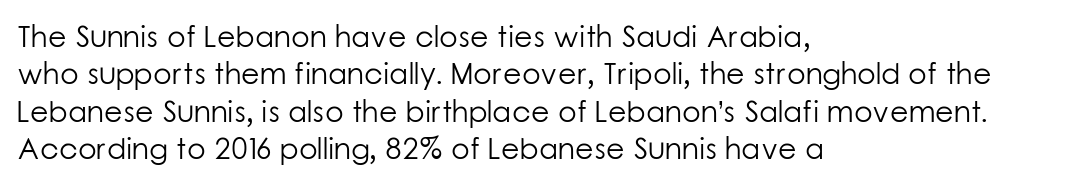
{"serif": "no", "italic": "no", "bold": "no", "weight": "light", "width": "normal", "stroke_contrast": "low", "x_height": "medium", "monospaced": "no", "underline": "no", "align": "left", "line_spacing": "normal", "line_spacing_ratio": 1.25, "letter_spacing": "normal", "letter_spacing_em": 0.0, "glyph_px": 30}
